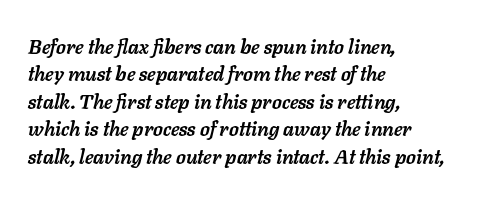
Set as a true bold cut, around the 700 mark. Quick note: italic. Reading down the block, your eye returns to a fixed left position each line. Just letters on the line, the space beneath them empty.
